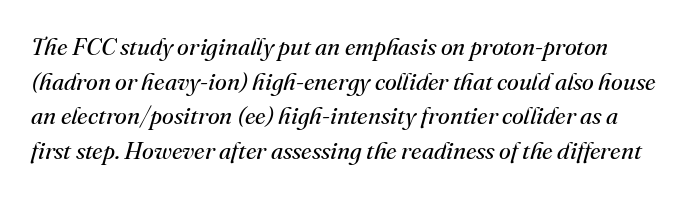
{"italic": "yes", "lean": "right", "slant_degrees": 16, "bold": "no", "underline": "no", "line_spacing": "normal", "line_spacing_ratio": 1.44, "letter_spacing": "normal", "letter_spacing_em": 0.0, "glyph_px": 24}
